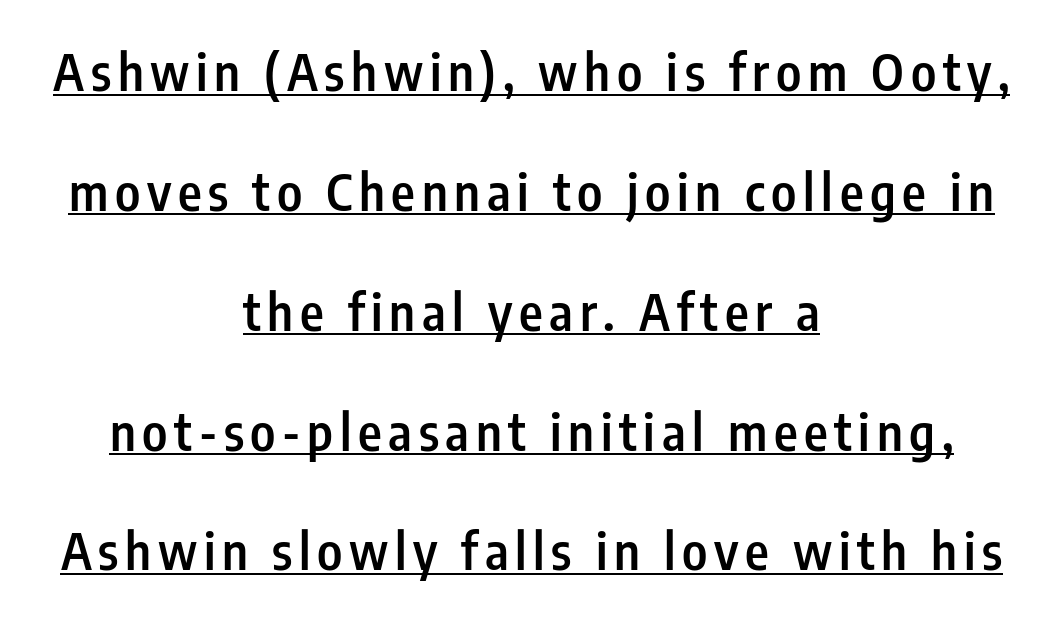
The rendering uses a semibold face; strokes are thickened but not to full bold. The face used here is proportionally spaced, like ordinary book or web type. Horizontal alignment here is central, giving a formal, balanced look. Are there feet on the stems? There aren't — it's a sans.
